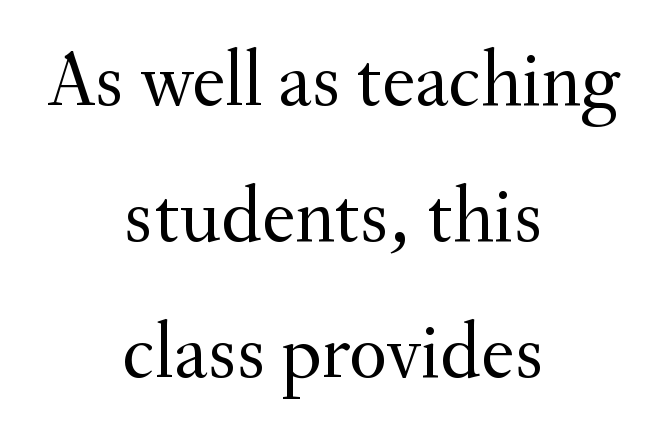
Q: Is the text bold? A: No.
Q: Is the text italic (slanted)? A: No, it is upright.
Q: Is the typeface a serif or a sans-serif typeface? A: Serif.
Q: Is the text underlined? A: No.
Q: How is the paragraph aligned? A: Centered.
Q: Is the spacing between letters normal or unusually wide? A: Normal.
Q: Width (condensed, normal, or wide)? A: Normal.
Q: Stroke contrast? A: Medium.
Q: x-height? A: Small.
Q: Monospaced? A: No.
